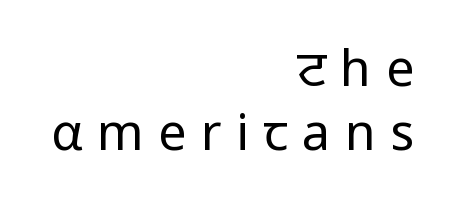
Bold? No — there's no thickening of the strokes. The specimen omits any rule beneath the text block's lines. Classification — sans serif. Interline gaps are of average width in this sample.
